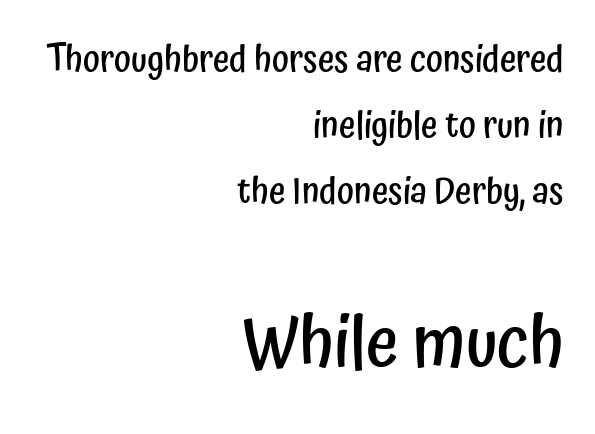
Stroke terminals: plain, sans-serif. Looks like regular typesetting: each glyph gets only the width it needs. This sample uses plain, unmodified letter spacing. This rendering features lettering with no underline. This layout puts the modest block above and the oversized block below. Students, this is semibold: more ink than regular, less than bold.
